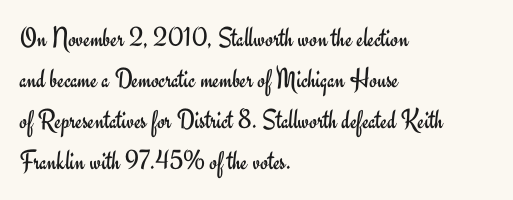
Q: Is the text bold? A: No.
Q: Is the text italic (slanted)? A: Yes.
Q: Is the typeface a serif or a sans-serif typeface? A: Sans-serif.
Q: Is the text underlined? A: No.
Q: How is the paragraph aligned? A: Left-aligned.
Q: Is the spacing between letters normal or unusually wide? A: Normal.
Q: Is the spacing between lines tight, normal or loose? A: Normal.
Q: Width (condensed, normal, or wide)? A: Normal.
Q: Stroke contrast? A: Low.
Q: x-height? A: Small.
Q: Monospaced? A: No.
